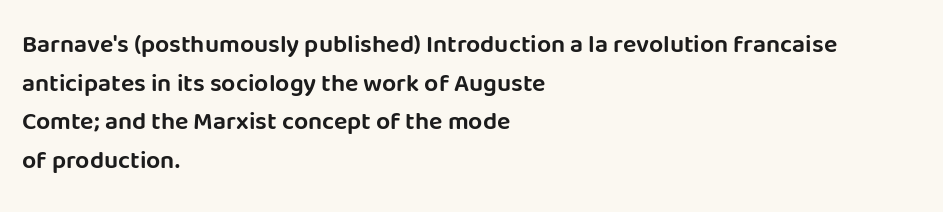
Inter-character spacing is left at the font's built-in metrics. Quick note: underline off. Horizontal alignment here is leftward, the default for most running prose. Posture: vertical. Line spacing here is normal.
